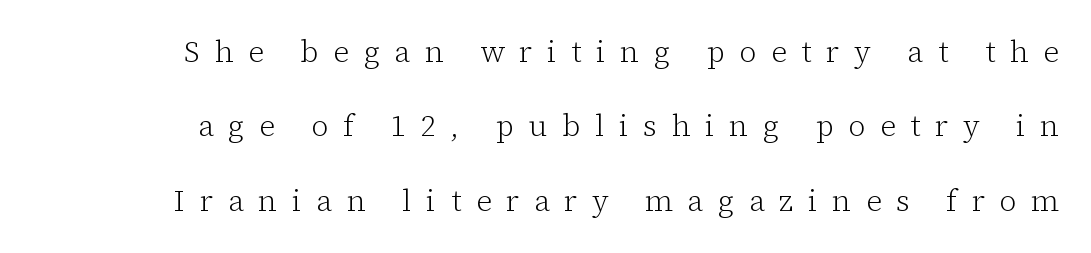
Q: Is the text bold? A: No.
Q: Is the text italic (slanted)? A: No, it is upright.
Q: Is the typeface a serif or a sans-serif typeface? A: Serif.
Q: Is the text underlined? A: No.
Q: Is the spacing between letters normal or unusually wide? A: Unusually wide.
Q: Is the spacing between lines tight, normal or loose? A: Loose.
Q: Width (condensed, normal, or wide)? A: Normal.
Q: Stroke contrast? A: Low.
Q: x-height? A: Medium.
Q: Monospaced? A: No.
